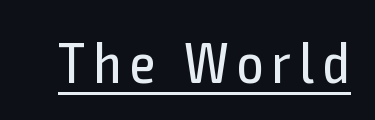
The image shows 58 px regular-weight, condensed sans-serif type, upright; set underlined; a medium x-height.
